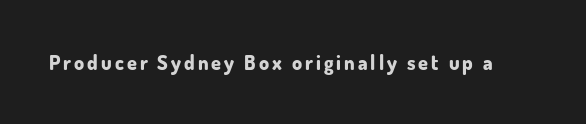
The type sits square on the baseline with zero lean. Lines of text with bare space underneath. Does the weight exceed regular? Yes, all the way to bold.
